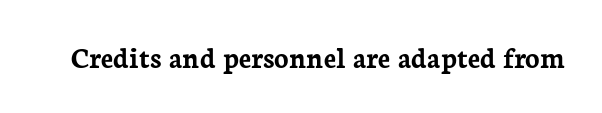
The image shows 30 px semibold serif type, upright; set normal letter spacing, not underlined; low stroke contrast and a medium x-height.
